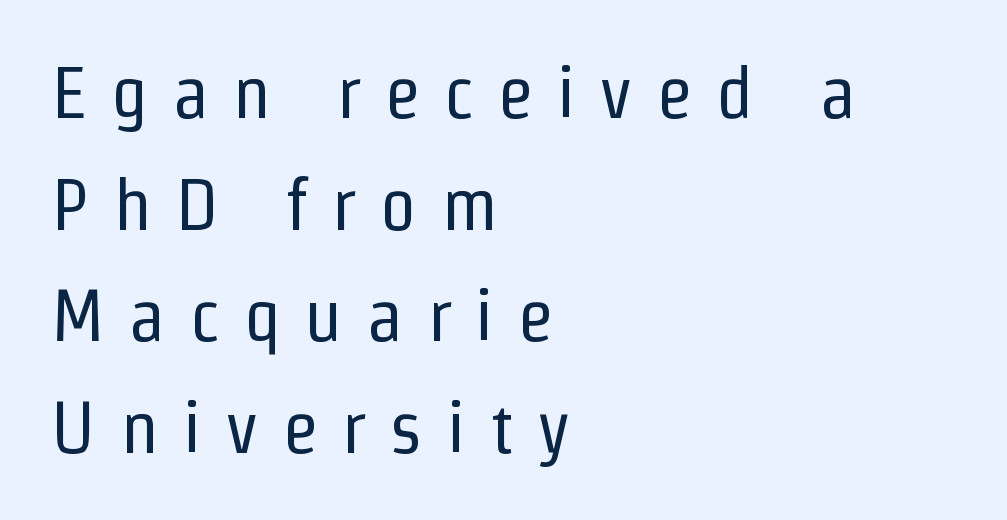
The image shows 74 px regular-weight, condensed sans-serif type, upright; set left-aligned, normal line spacing (1.51x), unusually wide letter spacing (+0.32 em), not underlined; low stroke contrast and a medium x-height.
